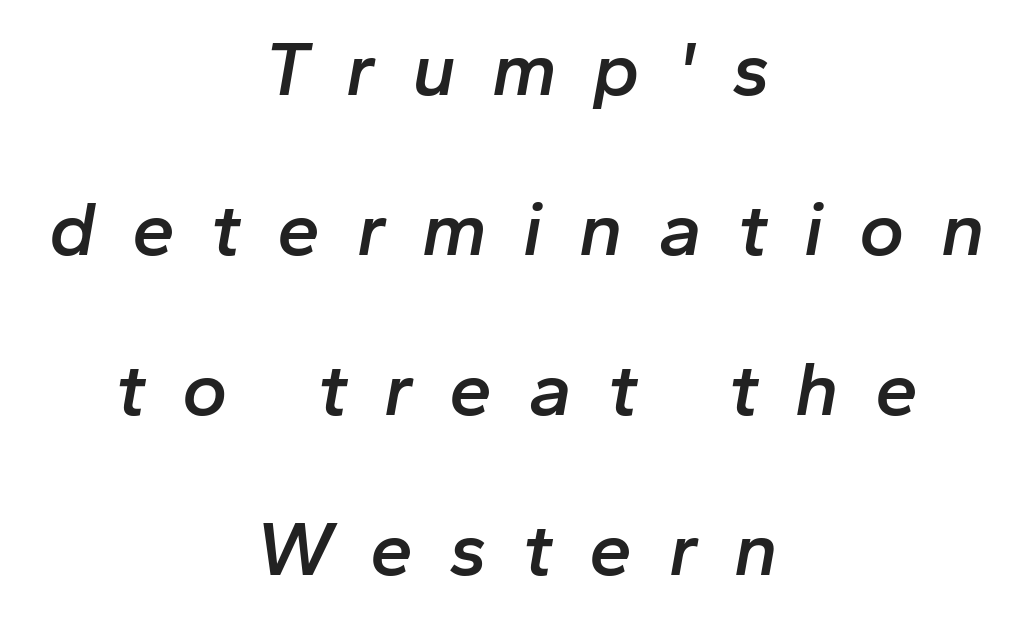
The image shows 77 px semibold type, italic (leaning right); set centered, loose line spacing (2.08x), unusually wide letter spacing (+0.47 em), not underlined; low stroke contrast and a medium x-height.
